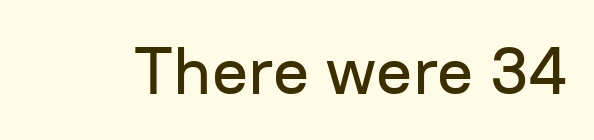
Q: Is the text italic (slanted)? A: No, it is upright.
Q: Is the typeface a serif or a sans-serif typeface? A: Sans-serif.
Q: Is the text underlined? A: No.
Q: Is the spacing between letters normal or unusually wide? A: Normal.
Q: Width (condensed, normal, or wide)? A: Normal.
Q: Stroke contrast? A: Low.
Q: x-height? A: Medium.
Q: Monospaced? A: No.
